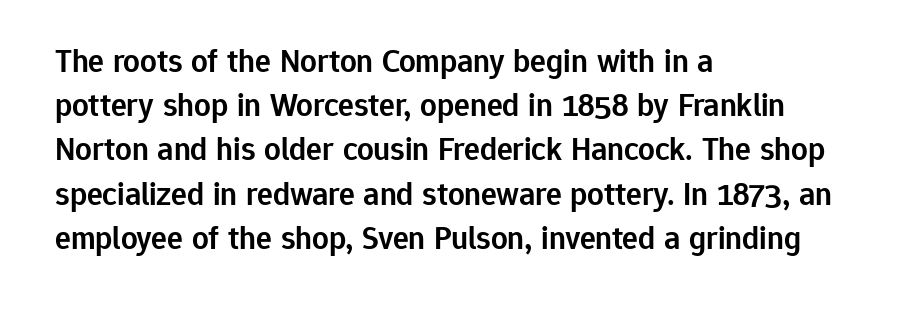
{"serif": "no", "italic": "no", "bold": "semi", "weight": "semibold", "width": "normal", "stroke_contrast": "low", "x_height": "medium", "monospaced": "no", "underline": "no", "align": "left", "line_spacing": "normal", "line_spacing_ratio": 1.34, "letter_spacing": "normal", "letter_spacing_em": 0.0, "glyph_px": 33}
